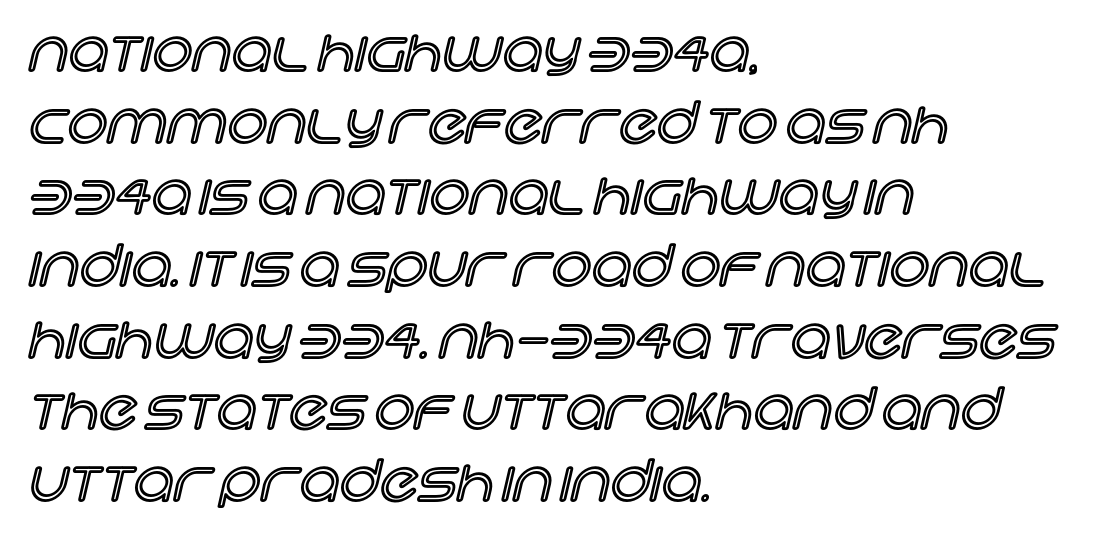
Q: Is the text italic (slanted)? A: Yes.
Q: Is the text underlined? A: No.
Q: How is the paragraph aligned? A: Left-aligned.
Q: Is the spacing between letters normal or unusually wide? A: Normal.
Q: Is the spacing between lines tight, normal or loose? A: Normal.
Q: Width (condensed, normal, or wide)? A: Normal.
Q: x-height? A: Large.
Q: Monospaced? A: No.
